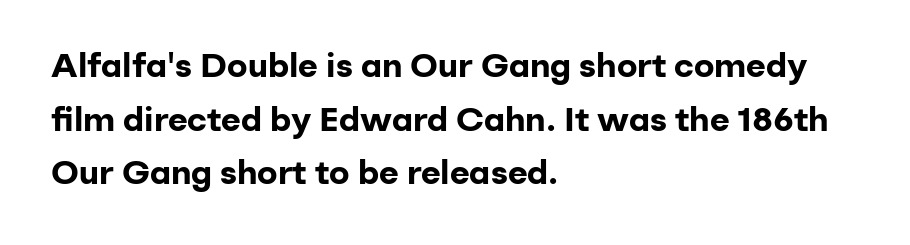
{"serif": "no", "italic": "no", "bold": "yes", "weight": "bold", "width": "normal", "stroke_contrast": "low", "x_height": "medium", "monospaced": "no", "underline": "no", "align": "left", "line_spacing": "normal", "line_spacing_ratio": 1.58, "letter_spacing": "normal", "letter_spacing_em": 0.0, "glyph_px": 34}
